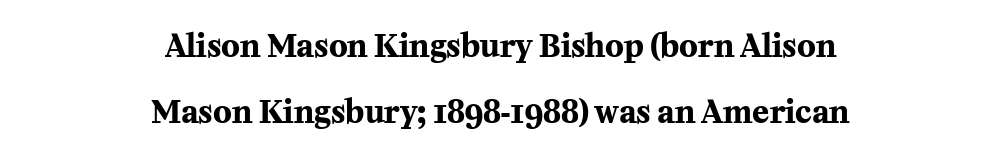
The font family rendered here belongs to the serif group. Is the letter spacing exaggerated? No — it looks like the ordinary default. The paragraph has two soft edges and a firm central axis. You could not count columns in this text — the font is proportionally spaced. Vertically, the passage feels expansive, rows floating well apart.
